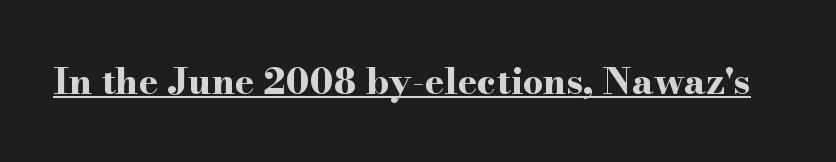
{"serif": "yes", "italic": "no", "bold": "yes", "weight": "bold", "width": "wide", "stroke_contrast": "high", "x_height": "small", "monospaced": "no", "underline": "yes", "letter_spacing": "normal", "letter_spacing_em": 0.0, "glyph_px": 36}
